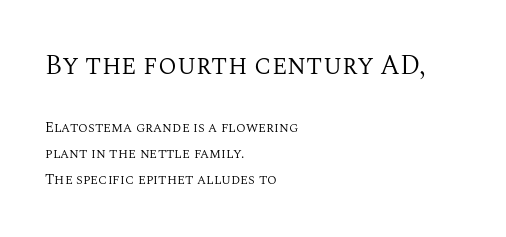
Characters remain perfectly vertical along every line. Size contrast runs from large at the top to small at the bottom. Weight class: somewhere from thin through regular. The gap between lines stays unmarked. No extra tracking has been applied to these lines. Which margin do the lines hug? The left one — the right edge is uneven.
